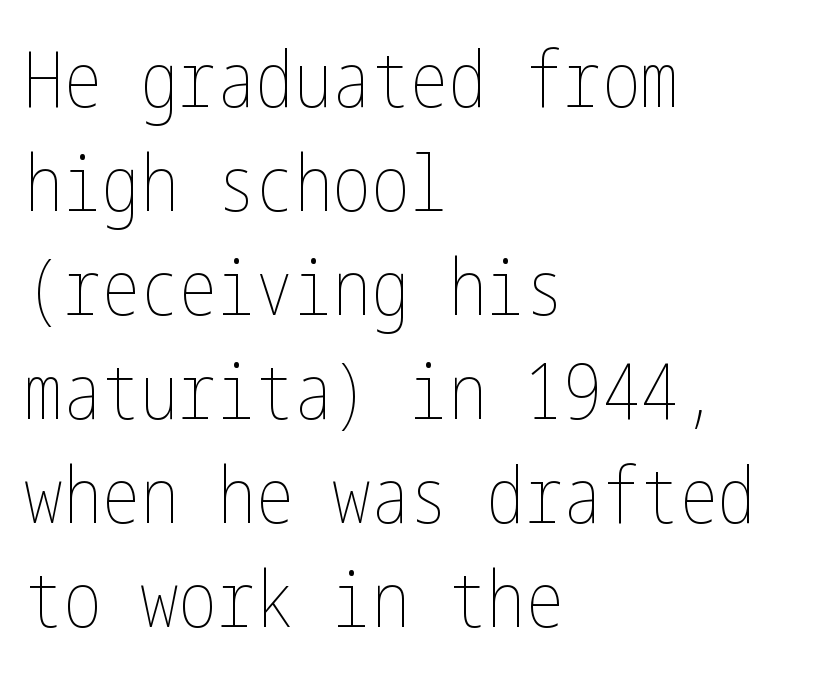
Notice how the passage keeps a crisp vertical edge on the left only. Is the stroke heavy? The answer is a plain regular-or-lighter. Italic: no, the glyphs are upright roman. What stands out about the letter spacing? Nothing — it is the standard amount. What's the leading like? Ordinary, nothing unusual. Honestly, there is no underline to notice here at all.
